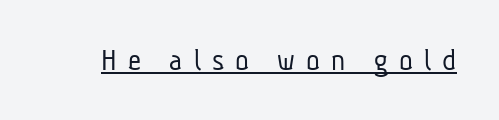
{"serif": "no", "bold": "no", "weight": "light", "width": "condensed", "stroke_contrast": "low", "x_height": "medium", "monospaced": "no", "underline": "yes", "letter_spacing": "wide", "letter_spacing_em": 0.35, "glyph_px": 32}
